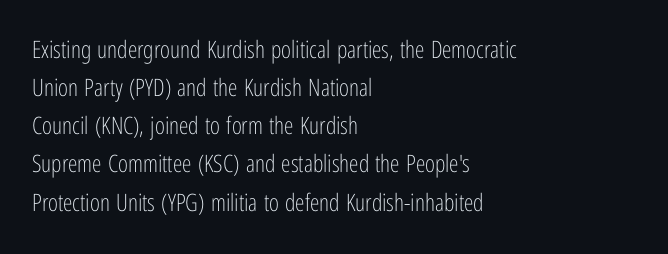
{"italic": "no", "bold": "no", "underline": "no", "align": "left", "line_spacing": "normal", "line_spacing_ratio": 1.59, "letter_spacing": "normal", "letter_spacing_em": 0.0, "glyph_px": 24}
